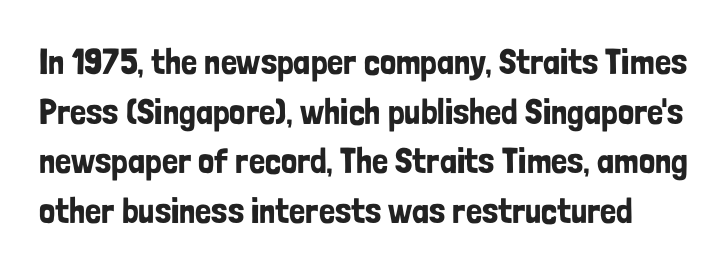
{"serif": "no", "italic": "no", "width": "condensed", "stroke_contrast": "low", "x_height": "medium", "monospaced": "no", "underline": "no", "line_spacing": "normal", "line_spacing_ratio": 1.38, "letter_spacing": "normal", "letter_spacing_em": 0.0, "glyph_px": 36}
